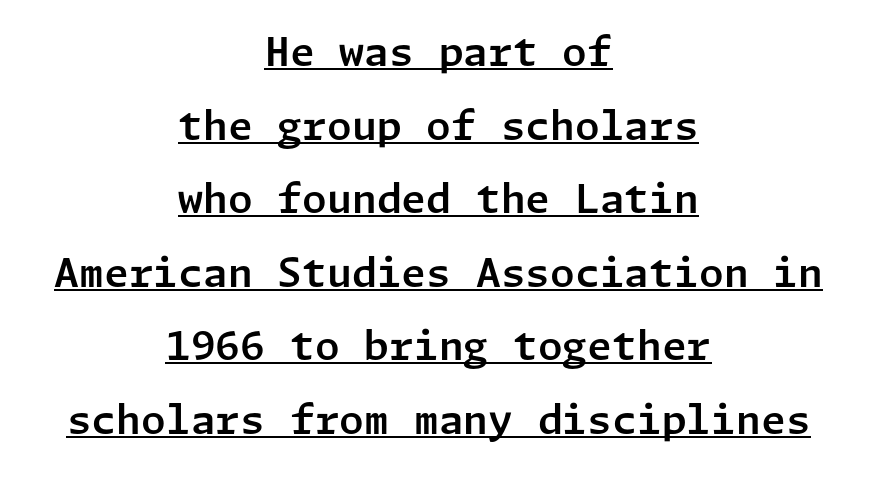
Q: Is the text italic (slanted)? A: No, it is upright.
Q: Is the typeface a serif or a sans-serif typeface? A: Sans-serif.
Q: Is the text underlined? A: Yes.
Q: How is the paragraph aligned? A: Centered.
Q: Is the spacing between letters normal or unusually wide? A: Normal.
Q: Width (condensed, normal, or wide)? A: Normal.
Q: Stroke contrast? A: Low.
Q: x-height? A: Medium.
